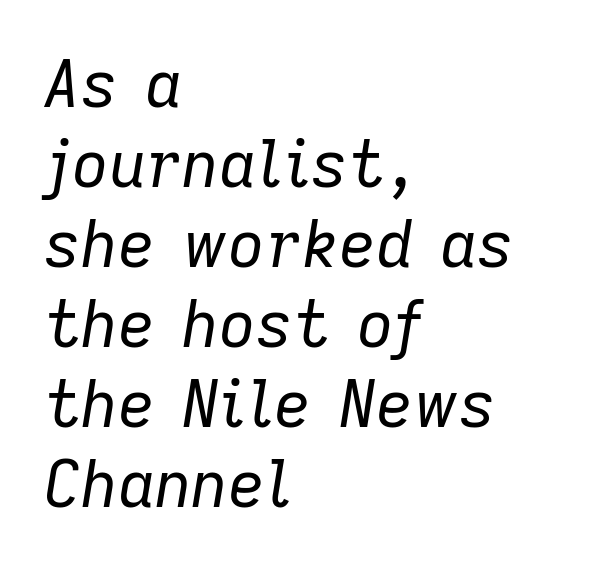
The image shows 64 px regular-weight type, italic (leaning right); set left-aligned, normal line spacing (1.25x), normal letter spacing, not underlined; low stroke contrast and a medium x-height.
